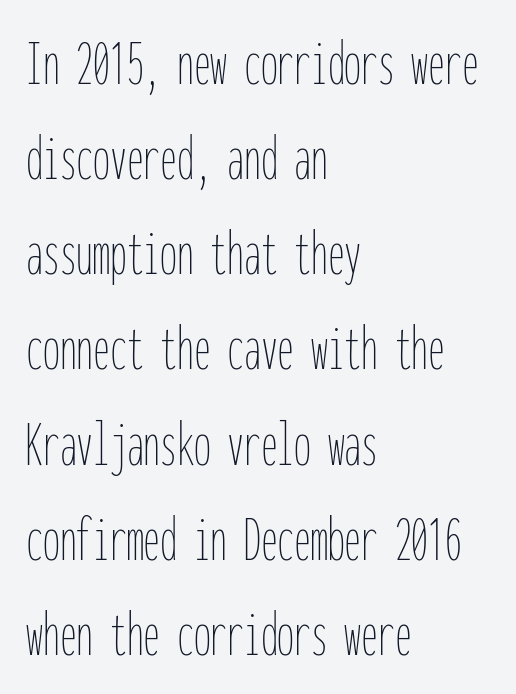
The lines sit at an ordinary, default distance from one another. Every row of glyphs begins at an identical x-position on the left. Unbolded letterforms with no extra heft. A typesetter would call this zero additional tracking. No word sits above an underline. Posture: vertical.
